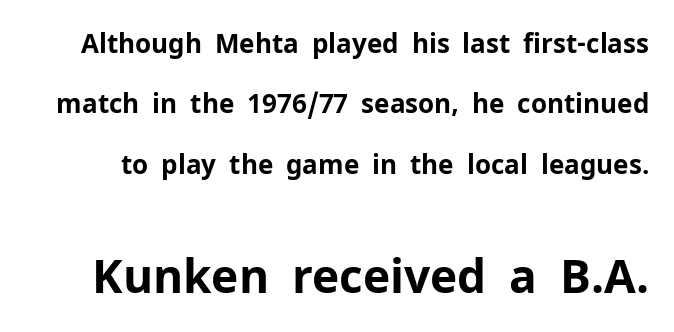
Q: Is the text bold? A: Yes.
Q: Is the text italic (slanted)? A: No, it is upright.
Q: Is the typeface a serif or a sans-serif typeface? A: Sans-serif.
Q: Is the text underlined? A: No.
Q: Is the spacing between letters normal or unusually wide? A: Normal.
Q: Is the spacing between lines tight, normal or loose? A: Loose.
Q: Which block of text is set in a larger size, the first (top) or the second (bottom)? A: The second (bottom) one.
Q: Width (condensed, normal, or wide)? A: Normal.
Q: Stroke contrast? A: Low.
Q: x-height? A: Medium.
Q: Monospaced? A: No.
